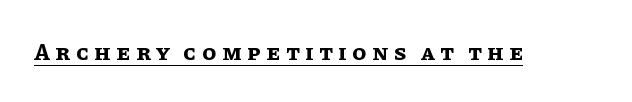
Each line of the rendering has a horizontal stroke beneath the glyphs. The glyphs have the mass of a bold cut. Spacing between characters has been opened up far beyond the box default. The axis of the letterforms is exactly vertical.
